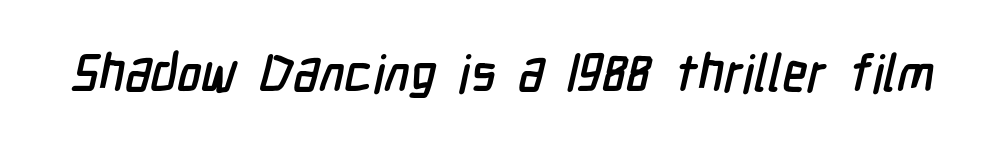
{"serif": "no", "width": "condensed", "stroke_contrast": "low", "x_height": "medium", "monospaced": "no", "underline": "no", "letter_spacing": "normal", "letter_spacing_em": 0.0, "glyph_px": 51}
